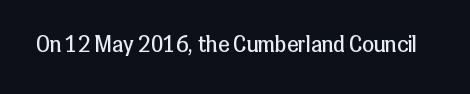
The image shows 21 px text type, upright; set normal letter spacing, not underlined.
